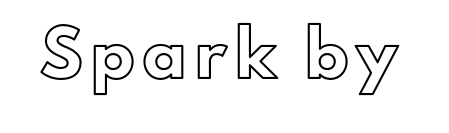
Q: Is the text italic (slanted)? A: No, it is upright.
Q: Is the text underlined? A: No.
Q: Is the spacing between letters normal or unusually wide? A: Unusually wide.
Q: Width (condensed, normal, or wide)? A: Normal.
Q: x-height? A: Small.
Q: Monospaced? A: No.
